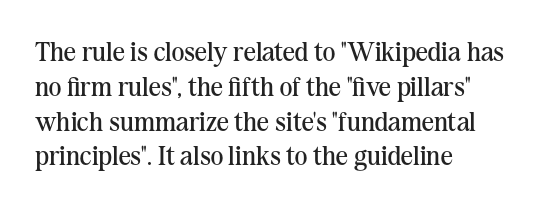
{"italic": "no", "bold": "no", "underline": "no", "align": "left", "line_spacing": "normal", "line_spacing_ratio": 1.29, "letter_spacing": "normal", "letter_spacing_em": 0.0, "glyph_px": 27}
